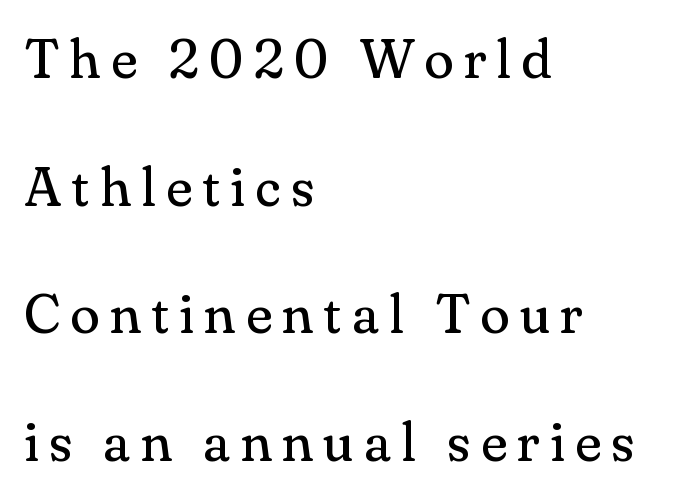
{"serif": "yes", "italic": "no", "bold": "no", "weight": "regular", "width": "normal", "stroke_contrast": "medium", "x_height": "small", "monospaced": "no", "underline": "no", "align": "left", "line_spacing": "loose", "line_spacing_ratio": 2.32, "glyph_px": 55}
